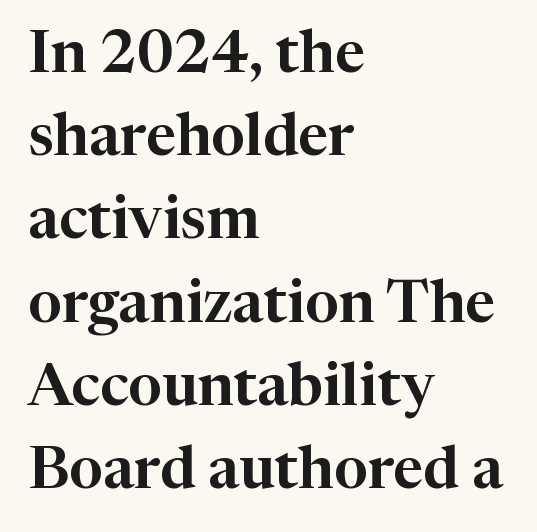
The image shows 59 px serif type, upright; set left-aligned, normal line spacing (1.41x), normal letter spacing, not underlined; high stroke contrast and a medium x-height.
